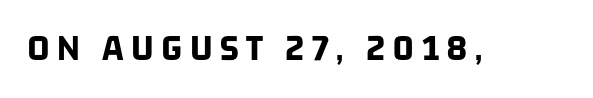
Q: Is the text bold? A: Yes.
Q: Is the typeface a serif or a sans-serif typeface? A: Sans-serif.
Q: Is the text underlined? A: No.
Q: Width (condensed, normal, or wide)? A: Condensed.
Q: Stroke contrast? A: Low.
Q: x-height? A: Large.
Q: Monospaced? A: No.
